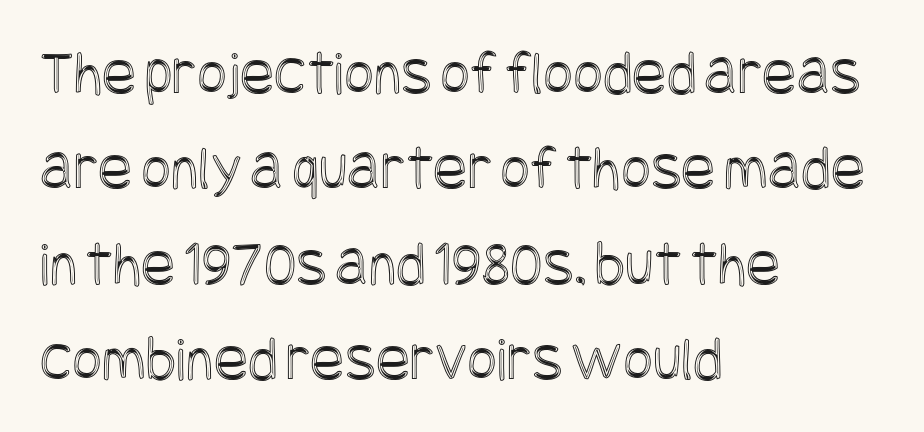
Q: Is the text italic (slanted)? A: No, it is upright.
Q: Is the text underlined? A: No.
Q: How is the paragraph aligned? A: Left-aligned.
Q: Is the spacing between letters normal or unusually wide? A: Normal.
Q: Is the spacing between lines tight, normal or loose? A: Normal.
Q: Width (condensed, normal, or wide)? A: Condensed.
Q: x-height? A: Large.
